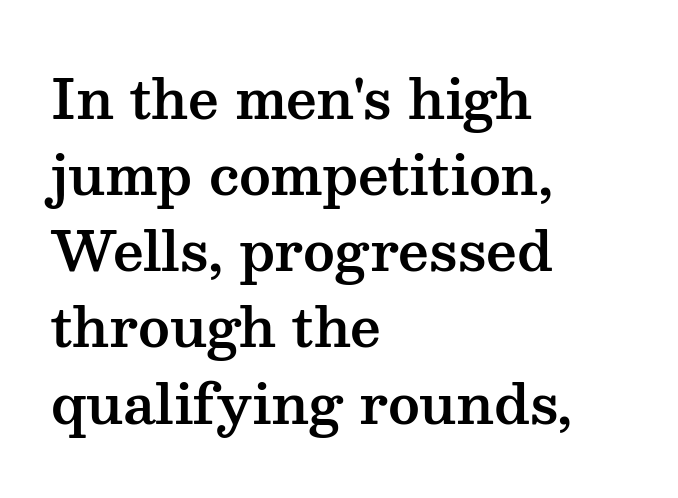
{"serif": "yes", "italic": "no", "width": "wide", "stroke_contrast": "medium", "x_height": "medium", "monospaced": "no", "underline": "no", "align": "left", "line_spacing": "normal", "line_spacing_ratio": 1.41, "letter_spacing": "normal", "letter_spacing_em": 0.0, "glyph_px": 54}
